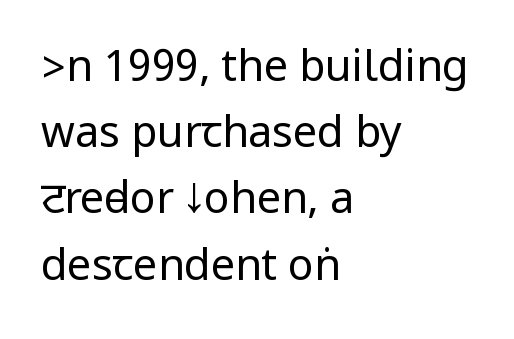
{"serif": "no", "italic": "no", "bold": "no", "weight": "regular", "width": "condensed", "stroke_contrast": "low", "underline": "no", "align": "left", "line_spacing": "normal", "line_spacing_ratio": 1.54, "letter_spacing": "normal", "letter_spacing_em": 0.0, "glyph_px": 43}
